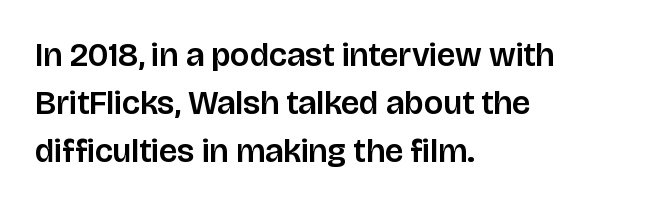
The horizontal fit of the characters is conventional and even. The typeface chosen for these lines omits serifs. These lines sit exactly where default settings would place them. Upright lettering throughout. This sample is left-justified, so line endings fall wherever the words run out.
